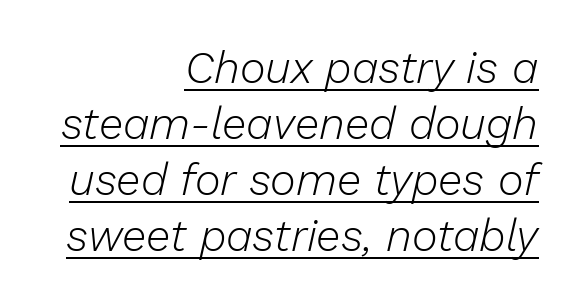
These lines keep a tight, regular rhythm from letter to letter. Rows of type keep a routine distance in the vertical direction. Unbolded letterforms with no extra heft. The text carries the slant typical of an italic or oblique font. The lettering is marked with a stroke running underneath it.
